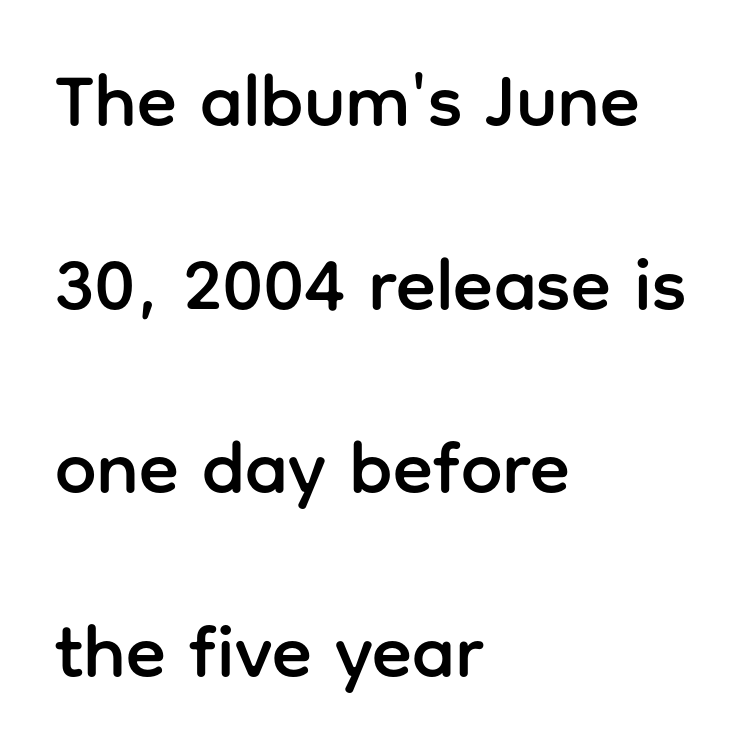
Q: Is the text italic (slanted)? A: No, it is upright.
Q: Is the typeface a serif or a sans-serif typeface? A: Sans-serif.
Q: Is the text underlined? A: No.
Q: How is the paragraph aligned? A: Left-aligned.
Q: Is the spacing between letters normal or unusually wide? A: Normal.
Q: Is the spacing between lines tight, normal or loose? A: Loose.
Q: Width (condensed, normal, or wide)? A: Normal.
Q: Stroke contrast? A: Low.
Q: x-height? A: Medium.
Q: Monospaced? A: No.
